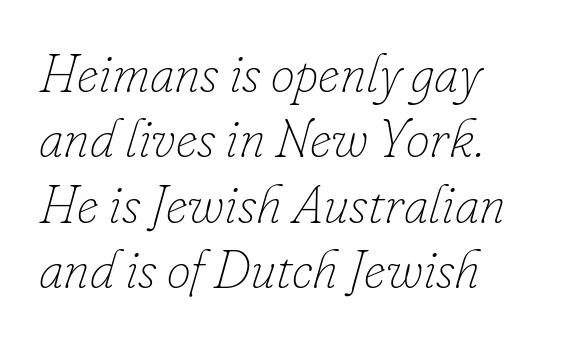
{"italic": "yes", "lean": "right", "slant_degrees": 16, "bold": "no", "weight": "thin", "width": "normal", "stroke_contrast": "low", "x_height": "small", "monospaced": "no", "underline": "no", "align": "left", "line_spacing_ratio": 1.21, "letter_spacing": "normal", "letter_spacing_em": 0.0, "glyph_px": 54}
